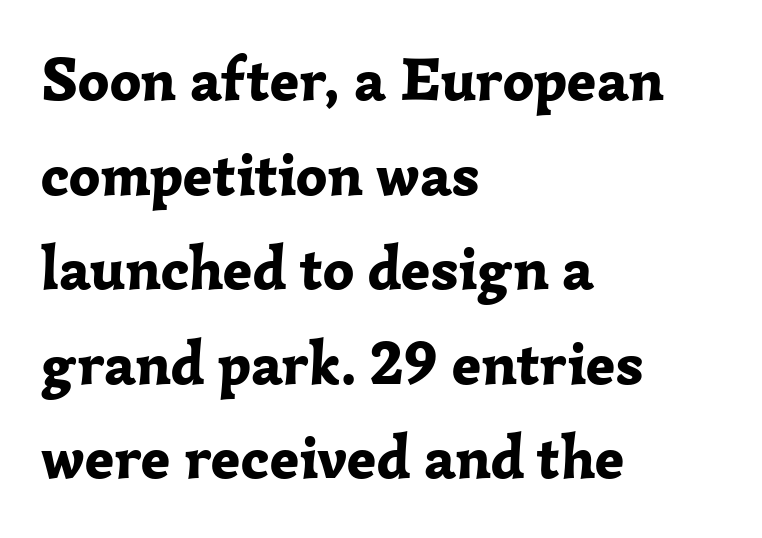
{"serif": "yes", "italic": "no", "bold": "yes", "weight": "bold", "width": "normal", "stroke_contrast": "low", "x_height": "medium", "monospaced": "no", "underline": "no", "align": "left", "line_spacing": "normal", "line_spacing_ratio": 1.55, "letter_spacing": "normal", "letter_spacing_em": 0.0, "glyph_px": 61}
